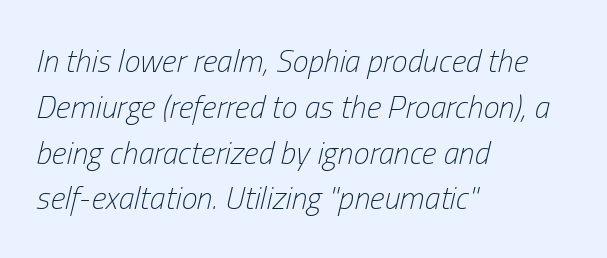
The image shows 32 px light, condensed type, italic (leaning right); set left-aligned, normal line spacing (1.43x), normal letter spacing, not underlined; low stroke contrast and a medium x-height.
